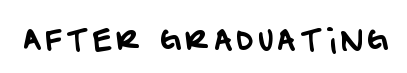
{"serif": "no", "width": "normal", "stroke_contrast": "low", "x_height": "large", "monospaced": "no", "underline": "no", "glyph_px": 29}
